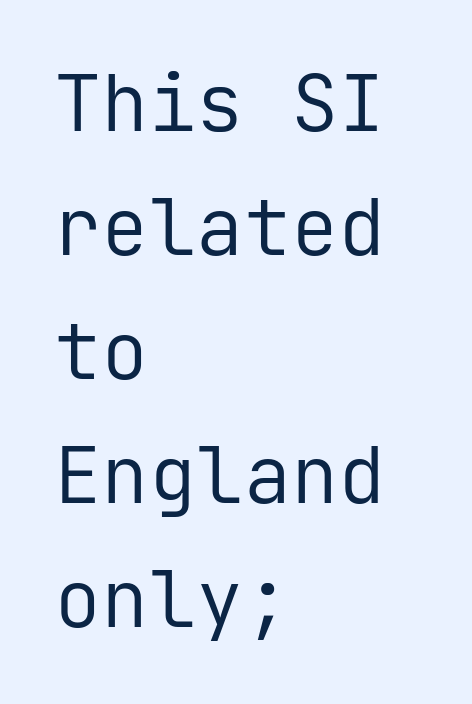
The image shows 79 px regular-weight sans-serif type, upright, monospaced; set left-aligned, normal line spacing (1.57x), normal letter spacing, not underlined; low stroke contrast and a medium x-height.
